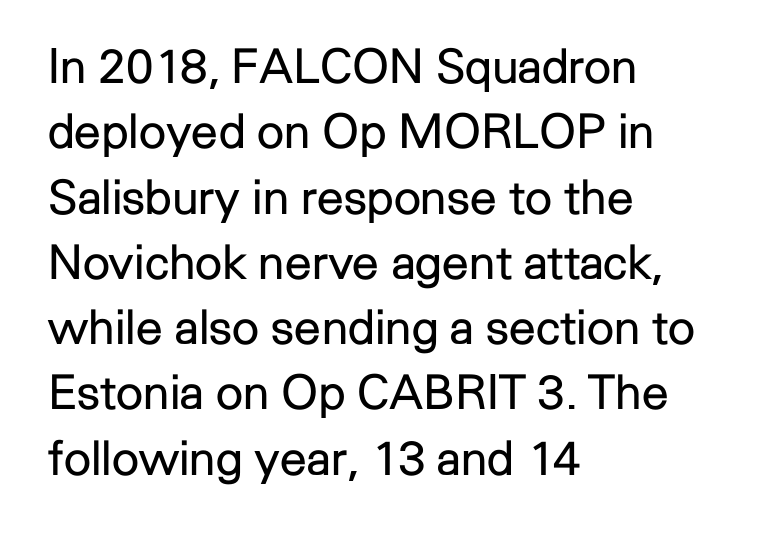
The rows are spaced the way most documents space them. The words here are not underlined. Does the type have serifs? No, each stem ends abruptly. The letters advance in unequal steps, a hallmark of proportional type. No extra ink here — the face is not bold.
